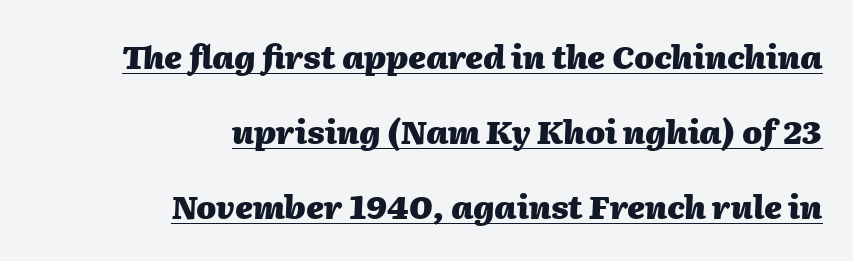
The glyphs are accompanied by a horizontal stroke just below them. Yep, that's italic — everything's leaning. You'd pick this weight for a headline — it's a proper bold. The letters advance in unequal steps, a hallmark of proportional type. Vertically, the passage feels expansive, rows floating well apart. Is the letter spacing exaggerated? No — it looks like the ordinary default.
